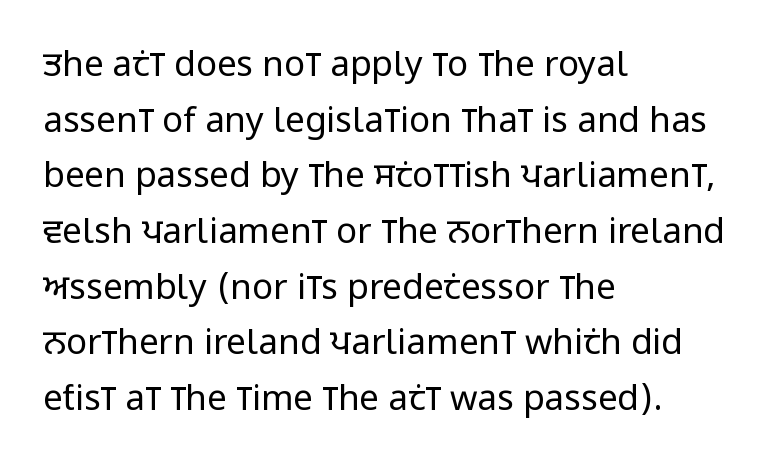
This rendering uses left alignment, leaving the right contour irregular. Baseline-to-baseline distance is the conventional proportion of letter height. Designer's note — italics off, roman on. The face used here is rendered with its standard letterfit.
